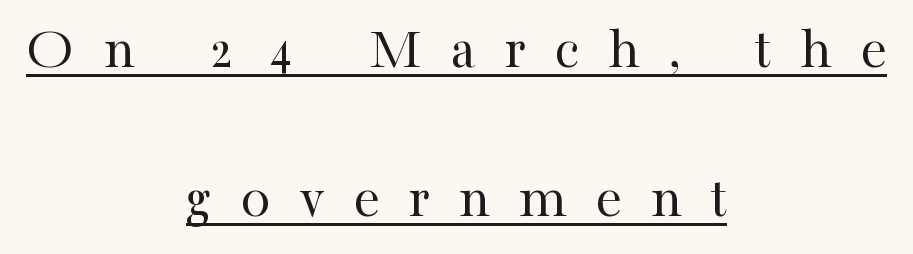
Q: Is the text bold? A: No.
Q: Is the text italic (slanted)? A: No, it is upright.
Q: Is the typeface a serif or a sans-serif typeface? A: Serif.
Q: Is the text underlined? A: Yes.
Q: How is the paragraph aligned? A: Centered.
Q: Is the spacing between letters normal or unusually wide? A: Unusually wide.
Q: Is the spacing between lines tight, normal or loose? A: Loose.
Q: Width (condensed, normal, or wide)? A: Normal.
Q: Stroke contrast? A: High.
Q: x-height? A: Medium.
Q: Monospaced? A: No.
